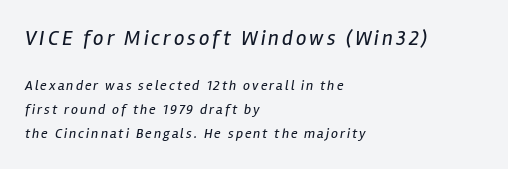
{"italic": "yes", "lean": "right", "slant_degrees": 12, "bold": "no", "underline": "no", "align": "left", "line_spacing": "normal", "line_spacing_ratio": 1.7, "larger_block": "first", "size_ratio": 1.5, "glyph_px": 21}
